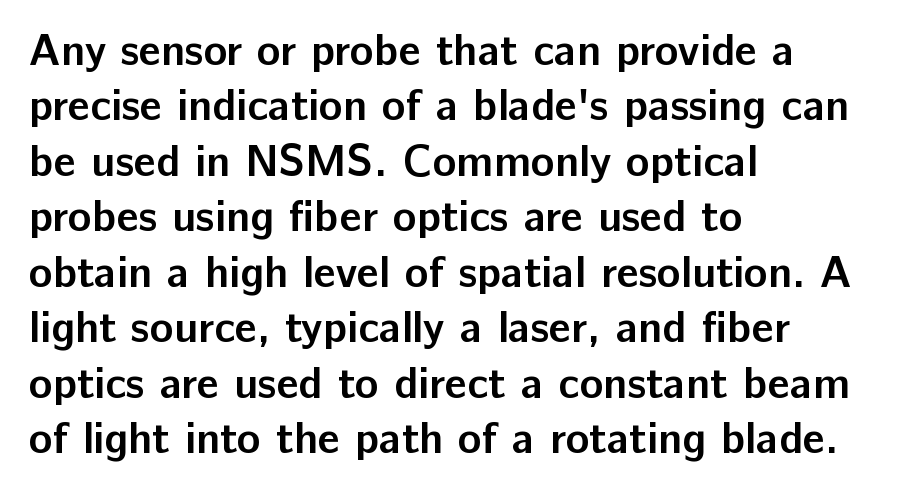
Q: Is the text bold? A: Yes.
Q: Is the text italic (slanted)? A: No, it is upright.
Q: Is the typeface a serif or a sans-serif typeface? A: Sans-serif.
Q: Is the text underlined? A: No.
Q: How is the paragraph aligned? A: Left-aligned.
Q: Is the spacing between letters normal or unusually wide? A: Normal.
Q: Is the spacing between lines tight, normal or loose? A: Normal.
Q: Width (condensed, normal, or wide)? A: Normal.
Q: Stroke contrast? A: Low.
Q: x-height? A: Medium.
Q: Monospaced? A: No.
